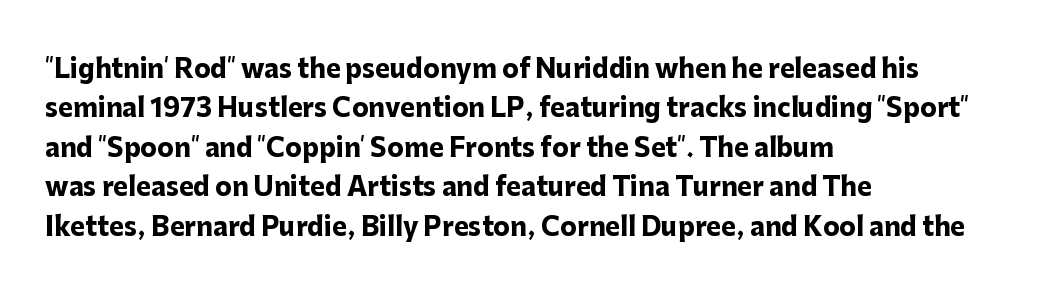
{"italic": "no", "bold": "yes", "underline": "no", "align": "left", "line_spacing": "normal", "line_spacing_ratio": 1.58, "letter_spacing": "normal", "letter_spacing_em": 0.0, "glyph_px": 25}
